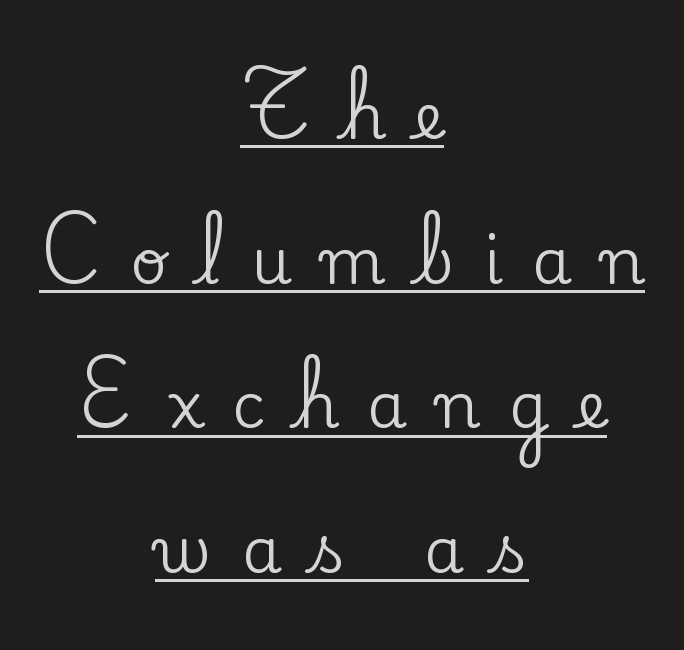
{"serif": "yes", "italic": "no", "width": "normal", "stroke_contrast": "low", "x_height": "small", "monospaced": "no", "underline": "yes", "align": "center", "line_spacing": "loose", "line_spacing_ratio": 2.26, "letter_spacing": "wide", "letter_spacing_em": 0.46, "glyph_px": 64}
